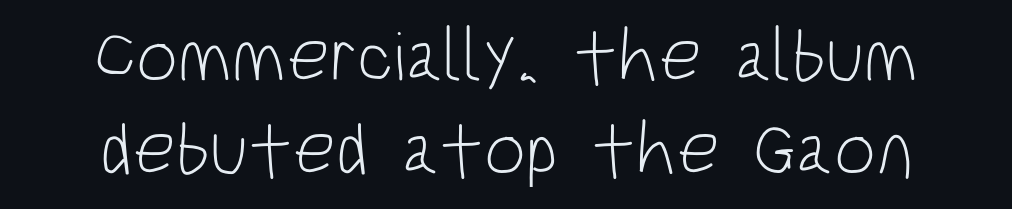
{"serif": "no", "italic": "no", "bold": "no", "weight": "light", "width": "condensed", "stroke_contrast": "low", "x_height": "large", "monospaced": "no", "underline": "no", "align": "center", "line_spacing": "normal", "line_spacing_ratio": 1.26, "letter_spacing": "normal", "letter_spacing_em": 0.0, "glyph_px": 74}
